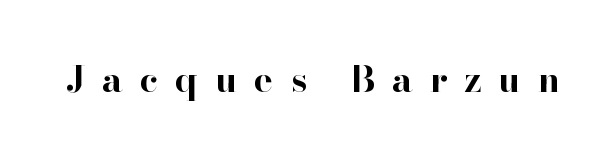
Q: Is the text bold? A: Yes.
Q: Is the text italic (slanted)? A: No, it is upright.
Q: Is the typeface a serif or a sans-serif typeface? A: Serif.
Q: Is the text underlined? A: No.
Q: Is the spacing between letters normal or unusually wide? A: Unusually wide.
Q: Width (condensed, normal, or wide)? A: Normal.
Q: Stroke contrast? A: High.
Q: x-height? A: Small.
Q: Monospaced? A: No.
